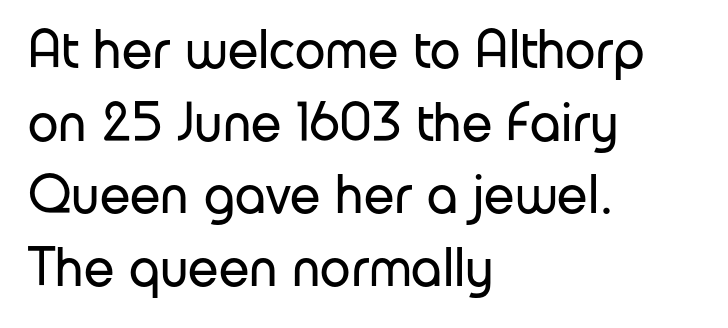
Q: Is the text bold? A: No.
Q: Is the text italic (slanted)? A: No, it is upright.
Q: Is the typeface a serif or a sans-serif typeface? A: Sans-serif.
Q: Is the text underlined? A: No.
Q: How is the paragraph aligned? A: Left-aligned.
Q: Is the spacing between letters normal or unusually wide? A: Normal.
Q: Is the spacing between lines tight, normal or loose? A: Normal.
Q: Width (condensed, normal, or wide)? A: Normal.
Q: Stroke contrast? A: Low.
Q: x-height? A: Medium.
Q: Monospaced? A: No.
